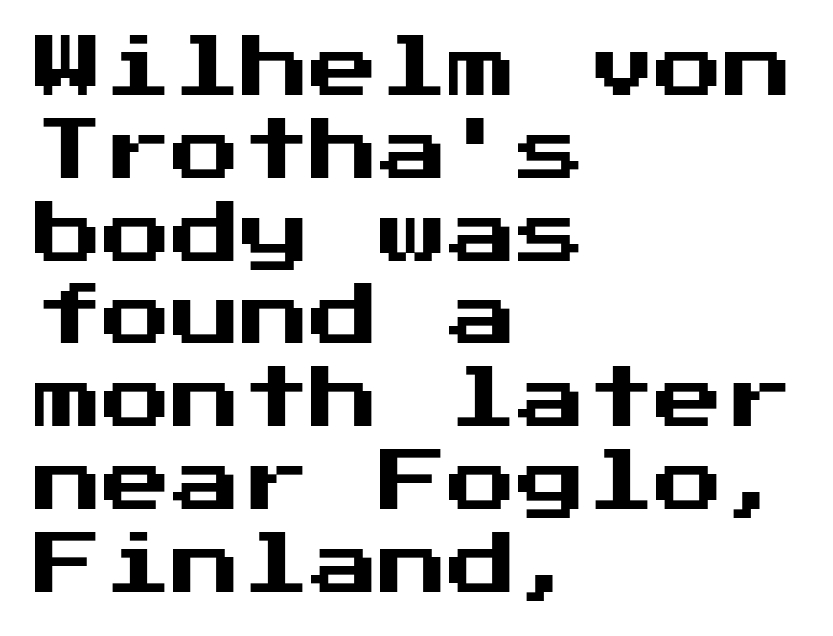
{"serif": "no", "italic": "no", "width": "normal", "stroke_contrast": "medium", "x_height": "medium", "underline": "no", "align": "left", "line_spacing_ratio": 1.2, "letter_spacing": "normal", "letter_spacing_em": 0.0, "glyph_px": 69}
